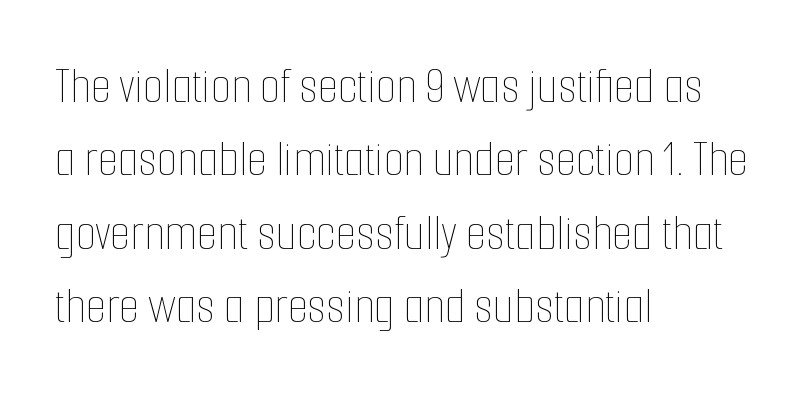
The font's upright variant was chosen for this text. How are the letters spaced? Ordinarily, with no added tracking. All the whitespace from short lines collects on the right. Note the varied advance widths — an 'i' is clearly narrower than an 'm'. Honestly, the row spacing looks completely unremarkable.
